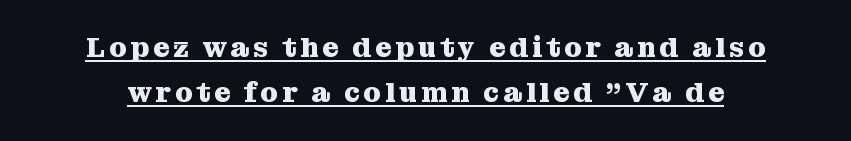
Think of a printed novel: that variable character pitch is what you see here. Its strokes are broad and dark, the hallmark of bold type. Style check: upright. The rows are spaced the way most documents space them. To sum up the face: it has serifs. Caption: lettering with a line underneath.
